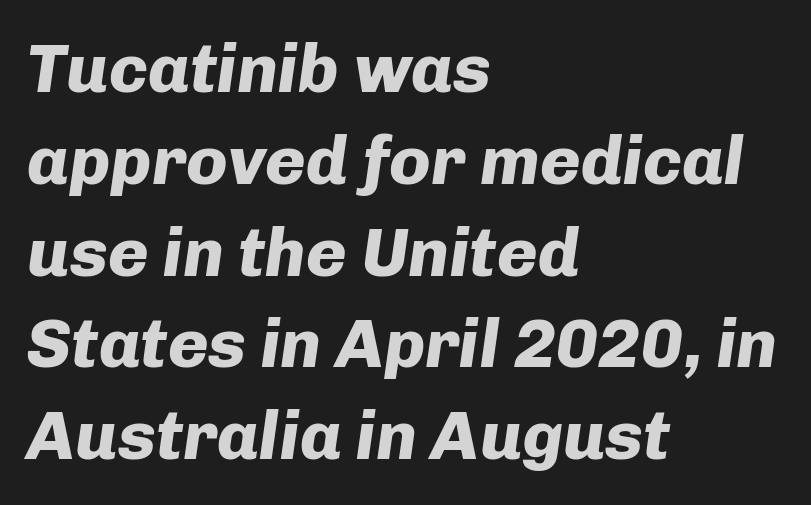
Q: Is the text bold? A: Yes.
Q: Is the text italic (slanted)? A: Yes, it leans right by about 8 degrees.
Q: Is the text underlined? A: No.
Q: How is the paragraph aligned? A: Left-aligned.
Q: Is the spacing between letters normal or unusually wide? A: Normal.
Q: Is the spacing between lines tight, normal or loose? A: Normal.
Q: Width (condensed, normal, or wide)? A: Normal.
Q: Stroke contrast? A: Low.
Q: x-height? A: Medium.
Q: Monospaced? A: No.
